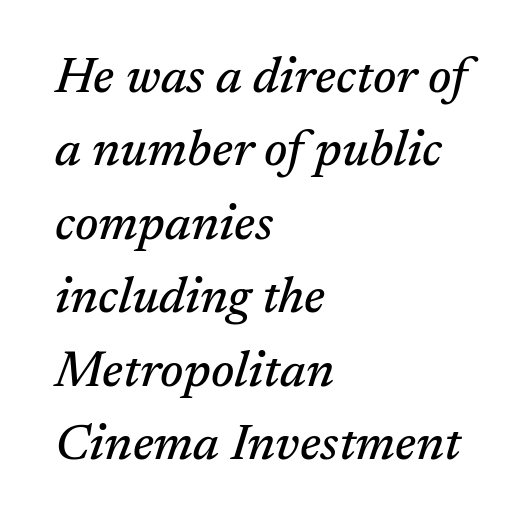
The rendering applies a slant to the glyphs. Normally led — the rows are evenly, conventionally spaced. The passage shown is typed in a proportional face where columns would drift. How are the letters spaced? Ordinarily, with no added tracking. Font category for this specimen: serif. Check the space under the baseline: it is left empty.
